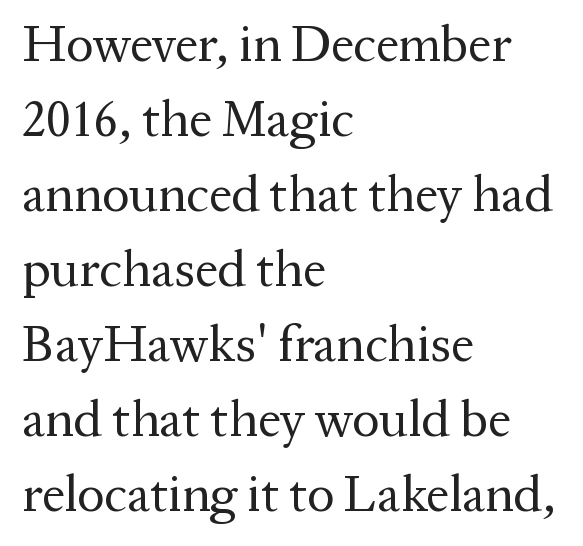
Q: Is the text bold? A: No.
Q: Is the text italic (slanted)? A: No, it is upright.
Q: Is the typeface a serif or a sans-serif typeface? A: Serif.
Q: Is the text underlined? A: No.
Q: How is the paragraph aligned? A: Left-aligned.
Q: Is the spacing between letters normal or unusually wide? A: Normal.
Q: Is the spacing between lines tight, normal or loose? A: Normal.
Q: Width (condensed, normal, or wide)? A: Normal.
Q: Stroke contrast? A: Medium.
Q: x-height? A: Medium.
Q: Monospaced? A: No.
